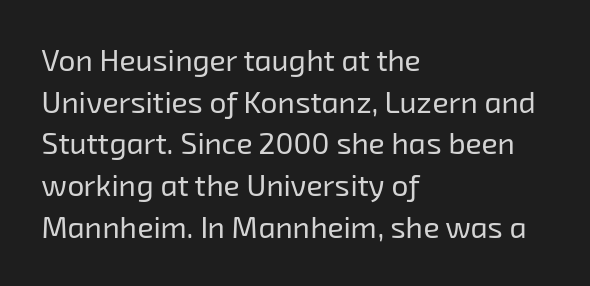
Q: Is the text bold? A: No.
Q: Is the typeface a serif or a sans-serif typeface? A: Sans-serif.
Q: Is the text underlined? A: No.
Q: How is the paragraph aligned? A: Left-aligned.
Q: Is the spacing between letters normal or unusually wide? A: Normal.
Q: Is the spacing between lines tight, normal or loose? A: Normal.
Q: Width (condensed, normal, or wide)? A: Normal.
Q: Stroke contrast? A: Low.
Q: x-height? A: Medium.
Q: Monospaced? A: No.
